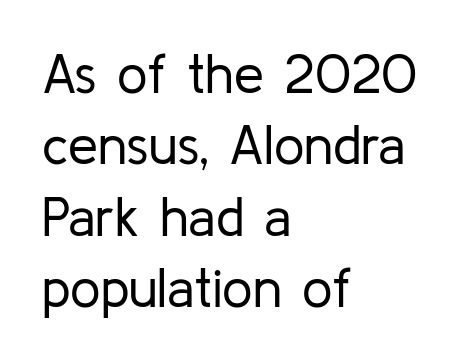
Q: Is the text bold? A: No.
Q: Is the text italic (slanted)? A: No, it is upright.
Q: Is the typeface a serif or a sans-serif typeface? A: Sans-serif.
Q: Is the text underlined? A: No.
Q: How is the paragraph aligned? A: Left-aligned.
Q: Is the spacing between letters normal or unusually wide? A: Normal.
Q: Is the spacing between lines tight, normal or loose? A: Normal.
Q: Width (condensed, normal, or wide)? A: Normal.
Q: Stroke contrast? A: Low.
Q: x-height? A: Medium.
Q: Monospaced? A: No.
